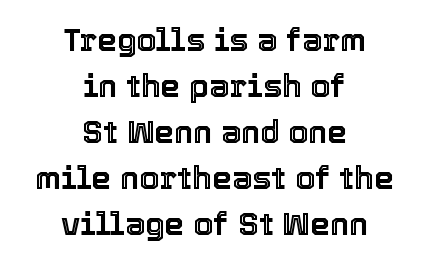
Q: Is the text italic (slanted)? A: No, it is upright.
Q: Is the text underlined? A: No.
Q: How is the paragraph aligned? A: Centered.
Q: Is the spacing between letters normal or unusually wide? A: Normal.
Q: Is the spacing between lines tight, normal or loose? A: Normal.
Q: Width (condensed, normal, or wide)? A: Normal.
Q: x-height? A: Medium.
Q: Monospaced? A: No.
